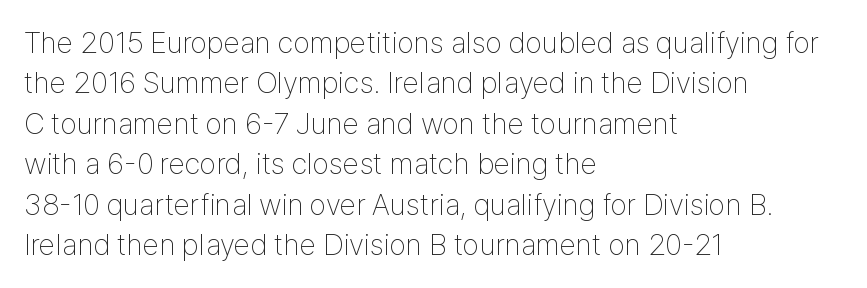
{"serif": "no", "italic": "no", "bold": "no", "weight": "thin", "width": "condensed", "stroke_contrast": "low", "x_height": "medium", "monospaced": "no", "underline": "no", "align": "left", "line_spacing": "normal", "line_spacing_ratio": 1.35, "letter_spacing": "normal", "letter_spacing_em": 0.0, "glyph_px": 30}
